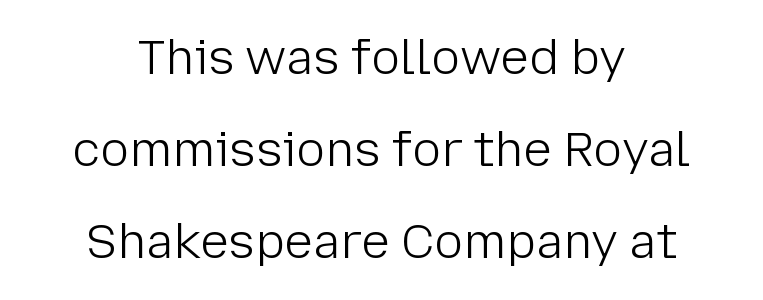
Proportional: the letters do not fall into vertical columns. Here the glyphs are tracked normally, forming tight word shapes. This rendering uses center alignment, leaving both contours irregular but symmetric. The axis of the letterforms is exactly vertical. The strokes carry an ordinary text weight at most. Vertically, the passage feels expansive, rows floating well apart.
